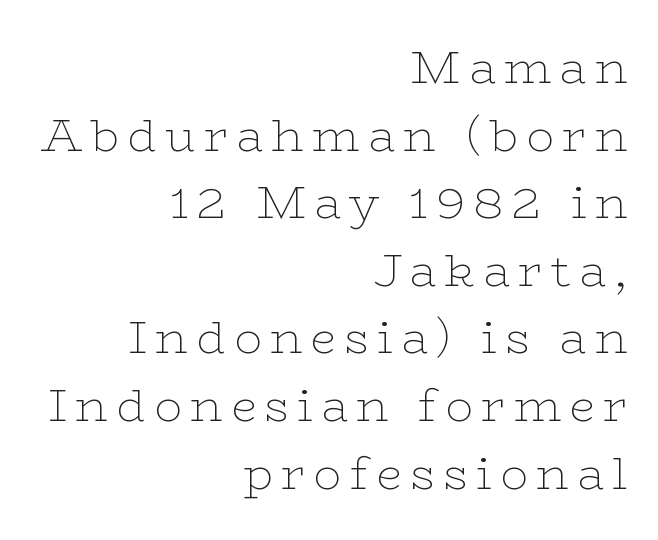
{"serif": "yes", "italic": "no", "bold": "no", "weight": "thin", "width": "wide", "stroke_contrast": "low", "x_height": "medium", "monospaced": "no", "underline": "no", "align": "right", "line_spacing": "normal", "line_spacing_ratio": 1.47, "glyph_px": 46}
